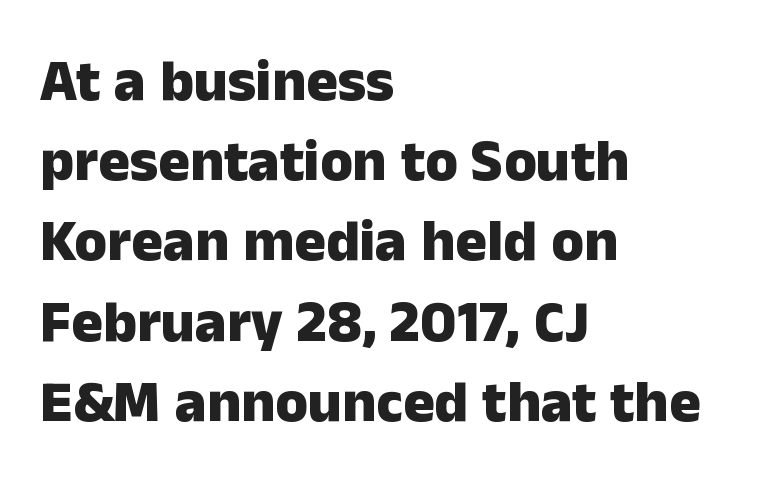
{"serif": "no", "italic": "no", "bold": "yes", "weight": "heavy", "width": "normal", "stroke_contrast": "low", "x_height": "medium", "monospaced": "no", "underline": "no", "align": "left", "line_spacing": "normal", "line_spacing_ratio": 1.36, "letter_spacing": "normal", "letter_spacing_em": 0.0, "glyph_px": 59}
